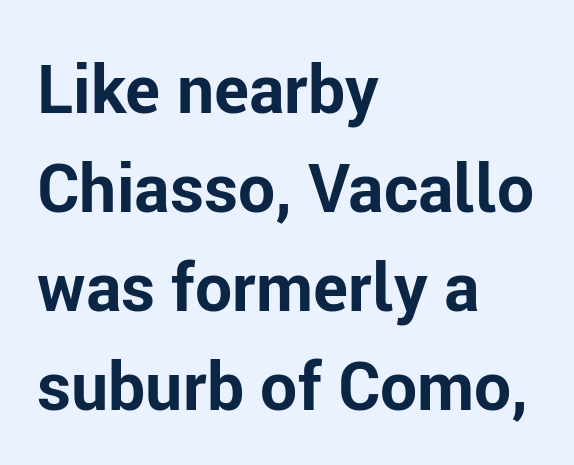
Q: Is the text bold? A: Yes.
Q: Is the text italic (slanted)? A: No, it is upright.
Q: Is the typeface a serif or a sans-serif typeface? A: Sans-serif.
Q: Is the text underlined? A: No.
Q: How is the paragraph aligned? A: Left-aligned.
Q: Is the spacing between letters normal or unusually wide? A: Normal.
Q: Is the spacing between lines tight, normal or loose? A: Normal.
Q: Width (condensed, normal, or wide)? A: Normal.
Q: Stroke contrast? A: Low.
Q: x-height? A: Medium.
Q: Monospaced? A: No.
